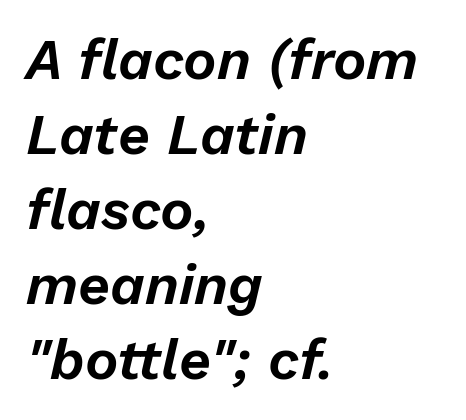
{"italic": "yes", "lean": "right", "slant_degrees": 13, "width": "normal", "stroke_contrast": "low", "x_height": "medium", "monospaced": "no", "underline": "no", "align": "left", "line_spacing": "normal", "line_spacing_ratio": 1.34, "letter_spacing": "normal", "letter_spacing_em": 0.0, "glyph_px": 56}
